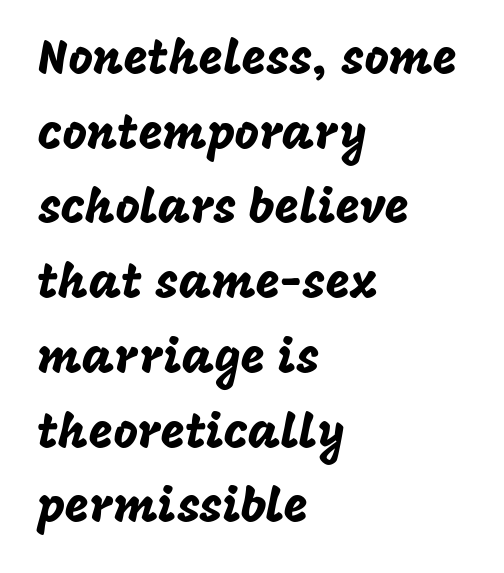
The image shows 47 px sans-serif type; set left-aligned, normal line spacing (1.59x), normal letter spacing, not underlined; low stroke contrast and a large x-height.
